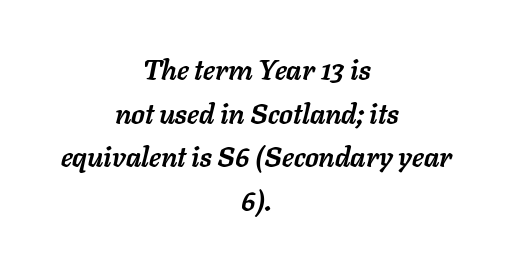
The passage shown is typed in a proportional face where columns would drift. You can tell it's italic because the verticals aren't actually vertical. Vertically, the passage feels balanced, rows spaced as you'd expect. This rendering uses center alignment, leaving both contours irregular but symmetric.
